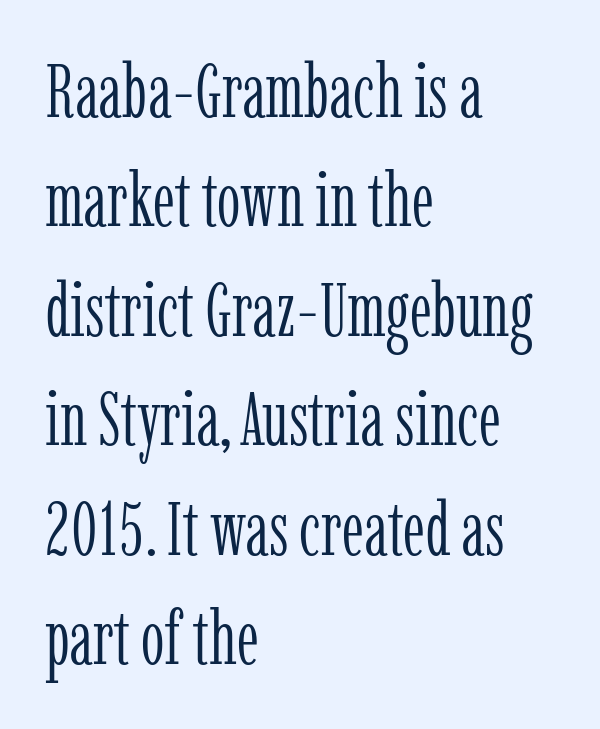
{"serif": "yes", "italic": "no", "bold": "no", "weight": "light", "width": "condensed", "stroke_contrast": "low", "x_height": "medium", "monospaced": "no", "underline": "no", "align": "left", "line_spacing": "normal", "line_spacing_ratio": 1.46, "letter_spacing": "normal", "letter_spacing_em": 0.0, "glyph_px": 75}
